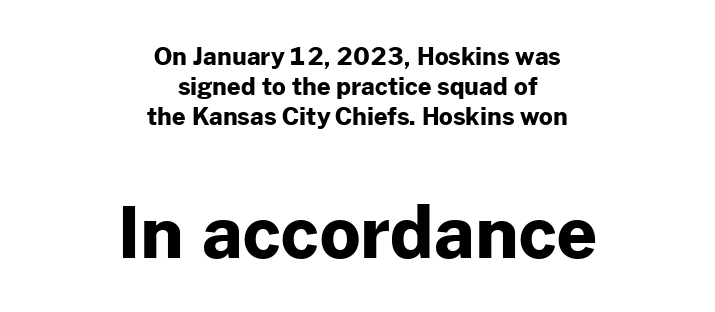
The image shows 71 px bold sans-serif type, upright; set centered, normal line spacing (1.26x), normal letter spacing, not underlined; the second (bottom) block is 2.96x larger; low stroke contrast and a medium x-height.
